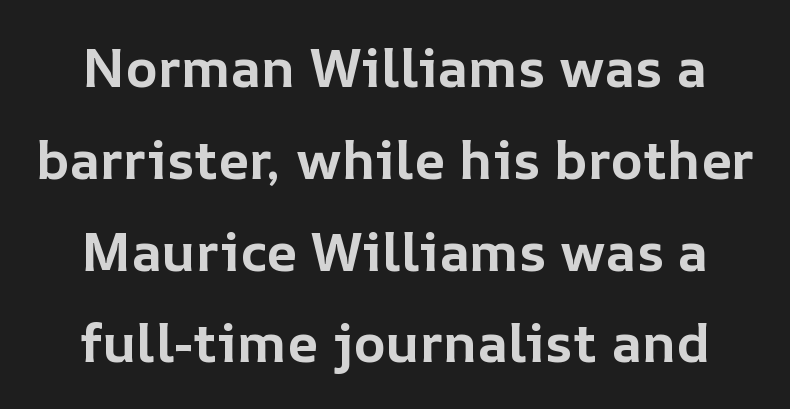
Quick note: not italic, upright. You could not count columns in this text — the font is proportionally spaced. The space beneath each line is pristine and unruled. Summary of weight: heavy, a full bold. Leading matches the norm, producing a regular column.
